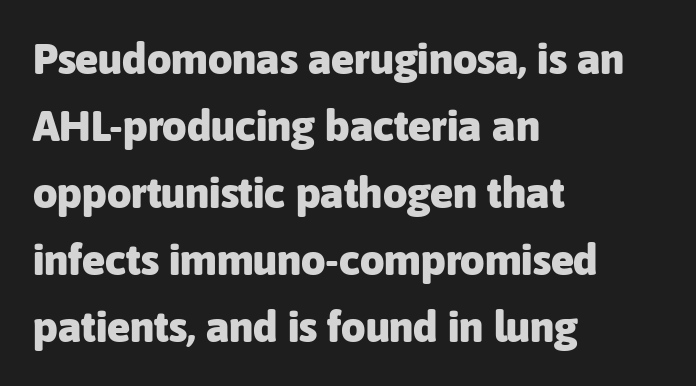
The string is rendered with underlining switched off. Serif or sans? Sans — the stroke terminals are bare. As a designer I'd log this as weight 700, bold. The font's upright variant was chosen for this text. The passage shown is typed in a proportional face where columns would drift.
